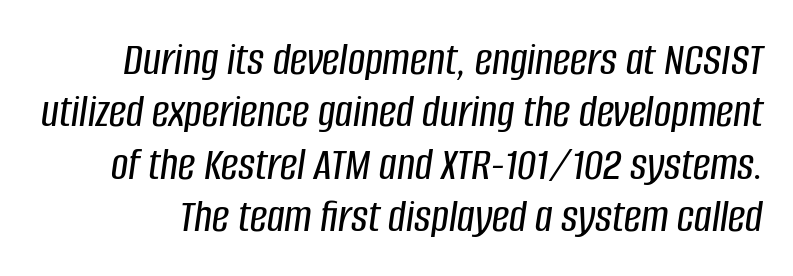
Q: Is the text italic (slanted)? A: Yes, it leans right by about 8 degrees.
Q: Is the text underlined? A: No.
Q: Is the spacing between letters normal or unusually wide? A: Normal.
Q: Is the spacing between lines tight, normal or loose? A: Tight.
Q: Width (condensed, normal, or wide)? A: Condensed.
Q: Stroke contrast? A: Low.
Q: x-height? A: Large.
Q: Monospaced? A: No.
